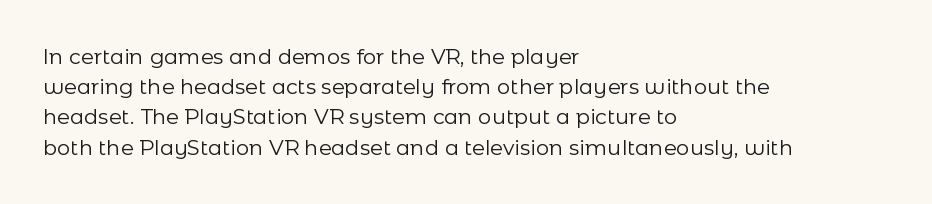
Regarding leading, the lines here are spaced in the standard way. Underline: absent. A classic flush-left, rag-right setting is used for this passage. Every character sits straight up, as roman type does.
